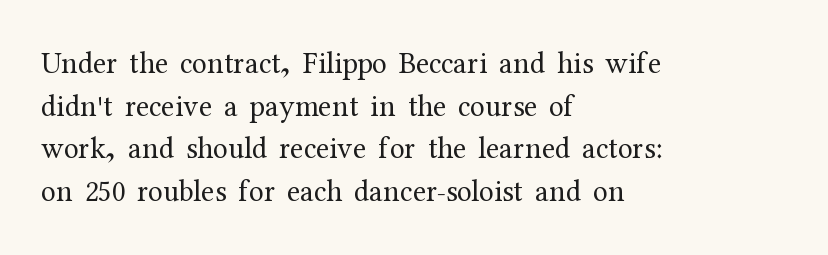
The image shows 30 px regular-weight serif type, upright; set left-aligned, normal line spacing (1.42x), normal letter spacing, not underlined; medium stroke contrast and a medium x-height.
